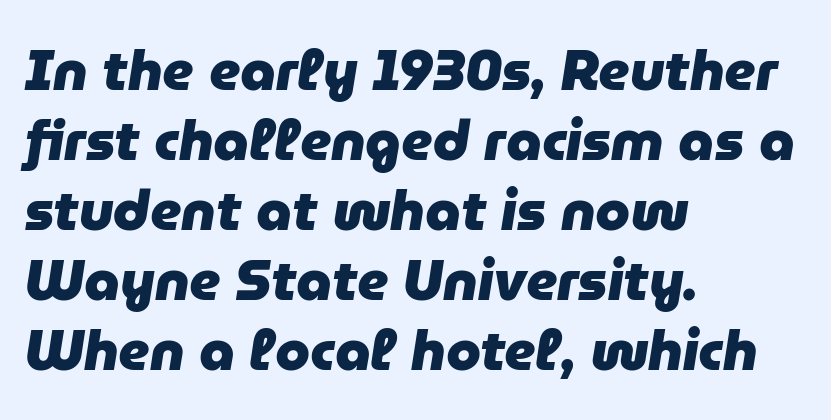
Q: Is the text bold? A: Yes.
Q: Is the text italic (slanted)? A: Yes, it leans right by about 9 degrees.
Q: Is the text underlined? A: No.
Q: How is the paragraph aligned? A: Left-aligned.
Q: Is the spacing between letters normal or unusually wide? A: Normal.
Q: Is the spacing between lines tight, normal or loose? A: Normal.
Q: Width (condensed, normal, or wide)? A: Normal.
Q: Stroke contrast? A: Low.
Q: x-height? A: Medium.
Q: Monospaced? A: No.
